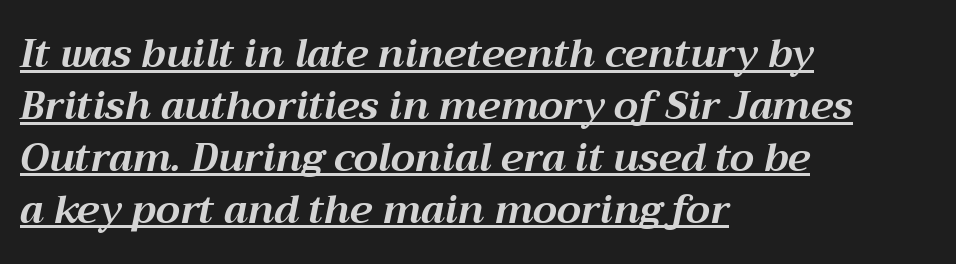
The image shows 39 px bold type, italic (leaning right); set left-aligned, normal line spacing (1.33x), normal letter spacing, underlined; medium stroke contrast and a medium x-height.
